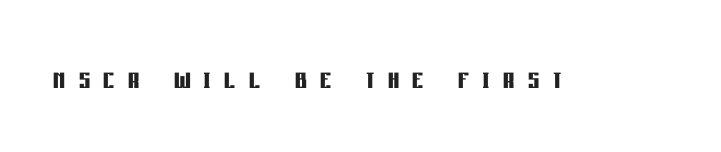
Q: Is the text bold? A: Yes.
Q: Is the text italic (slanted)? A: No, it is upright.
Q: Is the typeface a serif or a sans-serif typeface? A: Sans-serif.
Q: Is the text underlined? A: No.
Q: Is the spacing between letters normal or unusually wide? A: Unusually wide.
Q: Width (condensed, normal, or wide)? A: Condensed.
Q: Stroke contrast? A: Low.
Q: x-height? A: Large.
Q: Monospaced? A: No.
